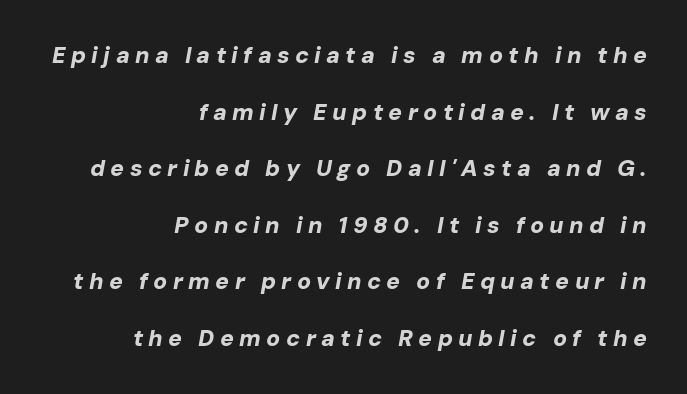
These lines were composed using italics. Loose tracking; the words dissolve into strings of separated letters. Notice the wide empty band between every row — that's loose leading. The ragged edge is on the left, which tells us the setting is flush right. A bare baseline throughout the passage. Is the type bold? Yes — the strokes are clearly thick and heavy.
